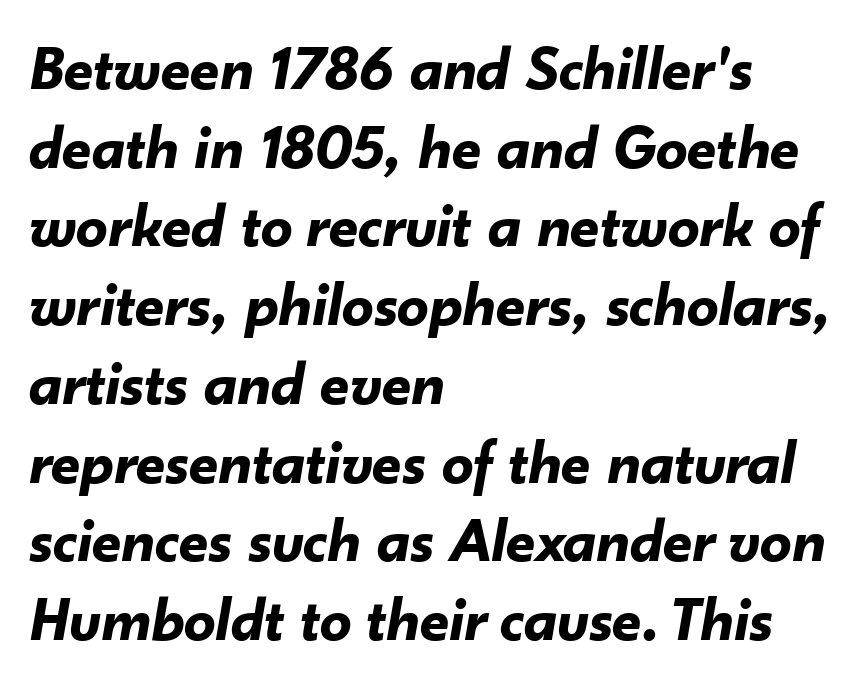
{"italic": "yes", "lean": "right", "slant_degrees": 10, "bold": "yes", "weight": "bold", "width": "normal", "stroke_contrast": "low", "x_height": "small", "monospaced": "no", "underline": "no", "align": "left", "line_spacing": "normal", "line_spacing_ratio": 1.25, "letter_spacing": "normal", "letter_spacing_em": 0.0, "glyph_px": 63}
